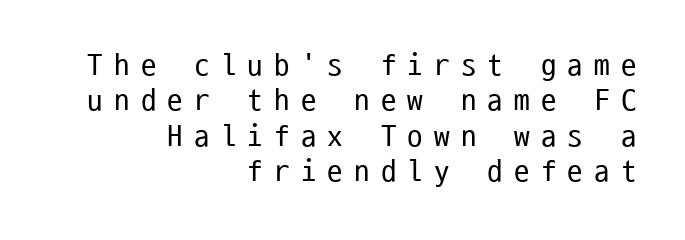
Q: Is the text bold? A: No.
Q: Is the text italic (slanted)? A: No, it is upright.
Q: Is the typeface a serif or a sans-serif typeface? A: Sans-serif.
Q: Is the text underlined? A: No.
Q: How is the paragraph aligned? A: Right-aligned.
Q: Is the spacing between letters normal or unusually wide? A: Unusually wide.
Q: Is the spacing between lines tight, normal or loose? A: Tight.
Q: Width (condensed, normal, or wide)? A: Condensed.
Q: Stroke contrast? A: Low.
Q: x-height? A: Medium.
Q: Monospaced? A: Yes.
